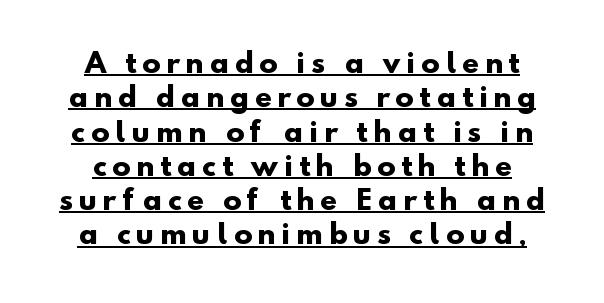
Is there an underline? Yes — a line sits under the letters. The typesetting leans heavy: a genuine bold. What stands out about the letter spacing? Its width — letters are far apart. In terms of leading, this rendering sits right in the middle.
